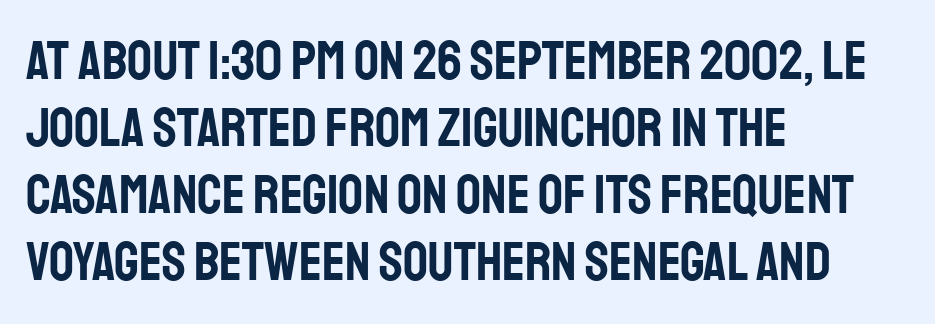
The image shows 55 px condensed sans-serif type, upright; set left-aligned, line spacing 1.22x, normal letter spacing, not underlined; low stroke contrast and a large x-height.
